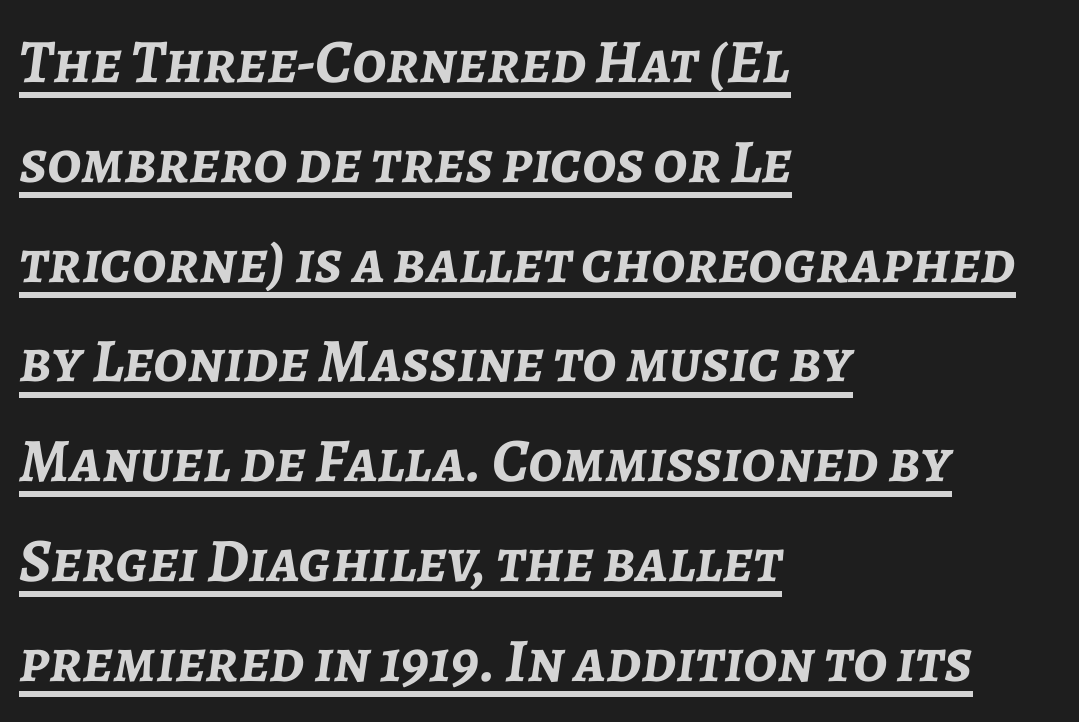
The image shows 62 px semibold type, italic (leaning right); set left-aligned, normal line spacing (1.61x), normal letter spacing, underlined; low stroke contrast and a medium x-height.
